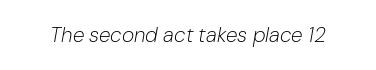
The image shows 21 px text type, italic (leaning right); set normal letter spacing, not underlined.
